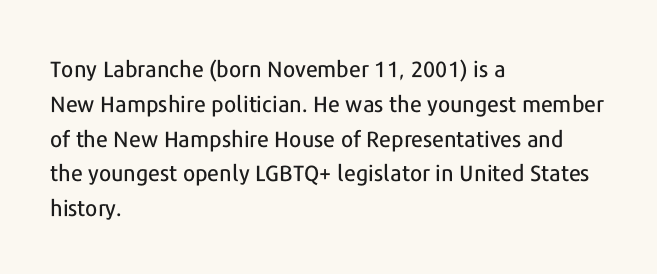
{"italic": "no", "underline": "no", "align": "left", "line_spacing": "normal", "line_spacing_ratio": 1.58, "letter_spacing": "normal", "letter_spacing_em": 0.0, "glyph_px": 22}
